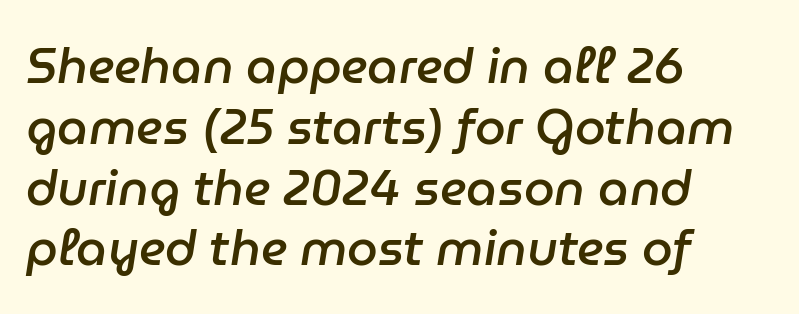
{"italic": "yes", "lean": "right", "slant_degrees": 9, "bold": "semi", "weight": "semibold", "width": "normal", "stroke_contrast": "low", "x_height": "medium", "monospaced": "no", "underline": "no", "align": "left", "line_spacing_ratio": 1.24, "letter_spacing": "normal", "letter_spacing_em": 0.0, "glyph_px": 49}
